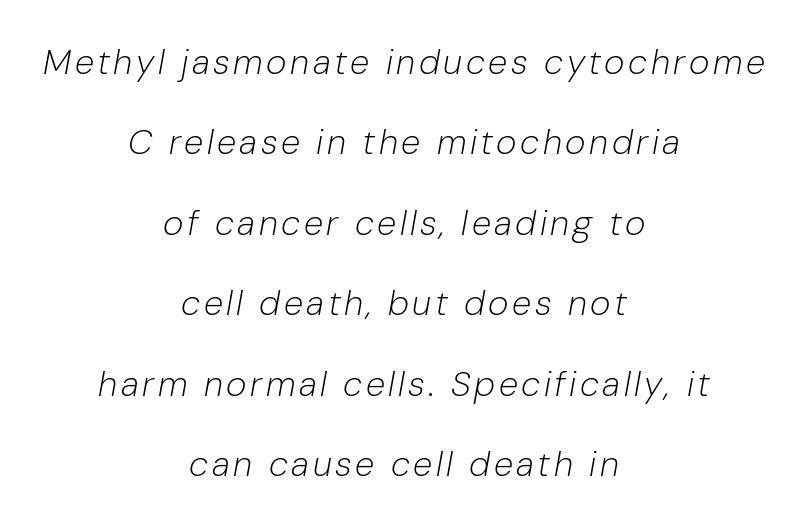
The image shows 35 px light type, italic (leaning right); set centered, loose line spacing (2.3x), not underlined; low stroke contrast and a medium x-height.
